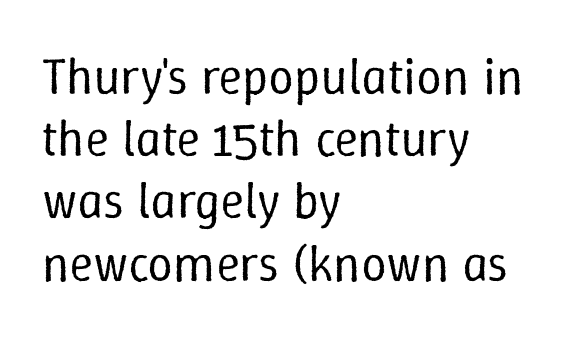
Q: Is the text bold? A: No.
Q: Is the text italic (slanted)? A: No, it is upright.
Q: Is the text underlined? A: No.
Q: How is the paragraph aligned? A: Left-aligned.
Q: Is the spacing between letters normal or unusually wide? A: Normal.
Q: Width (condensed, normal, or wide)? A: Normal.
Q: Stroke contrast? A: Low.
Q: x-height? A: Medium.
Q: Monospaced? A: No.
